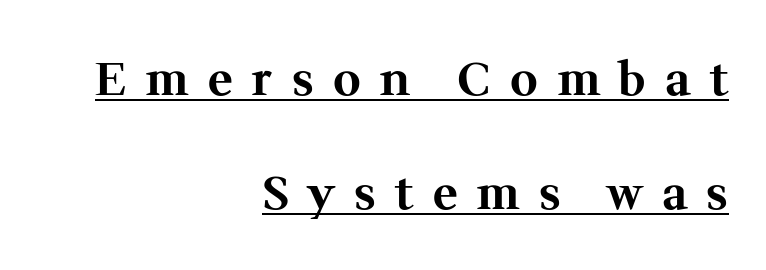
{"serif": "yes", "italic": "no", "bold": "yes", "weight": "bold", "width": "normal", "stroke_contrast": "medium", "x_height": "medium", "monospaced": "no", "underline": "yes", "align": "right", "line_spacing": "loose", "line_spacing_ratio": 2.43, "letter_spacing": "wide", "letter_spacing_em": 0.41, "glyph_px": 47}
